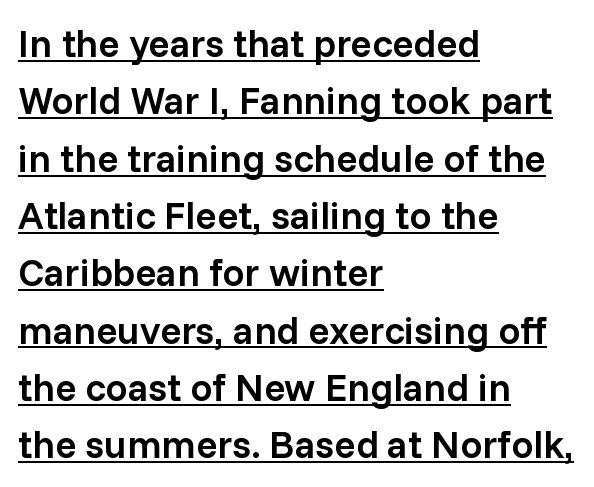
The face used here is proportionally spaced, like ordinary book or web type. This rendering employs a face without finishing strokes, i.e., a sans-serif. The line-height multiplier appears to be the usual default. This is the regular roman posture of the typeface. Students, observe the line beneath the letters — that is underlining.
